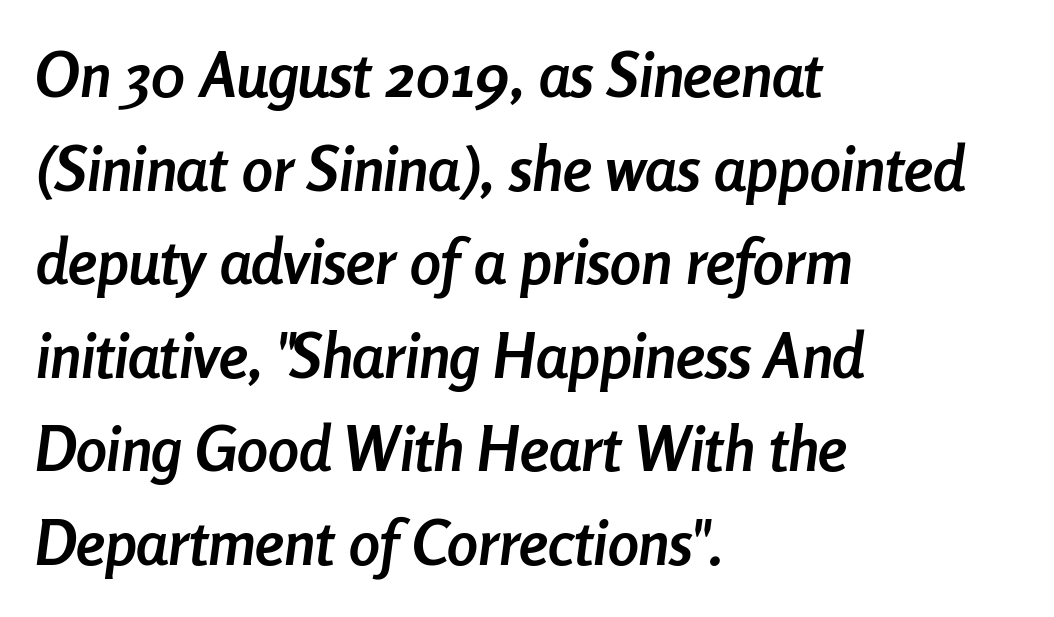
The image shows 62 px semibold, condensed type, italic (leaning right); set left-aligned, normal line spacing (1.51x), normal letter spacing, not underlined; low stroke contrast and a medium x-height.
